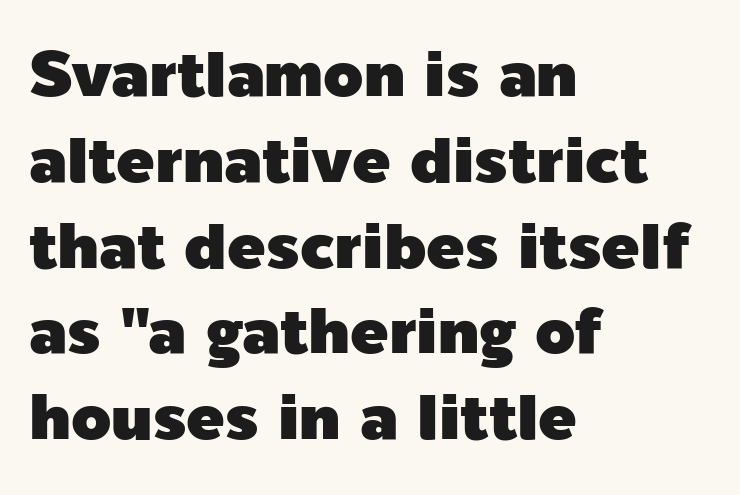
{"serif": "no", "italic": "no", "width": "normal", "x_height": "medium", "monospaced": "no", "underline": "no", "align": "left", "line_spacing": "normal", "line_spacing_ratio": 1.34, "letter_spacing": "normal", "letter_spacing_em": 0.0, "glyph_px": 64}
